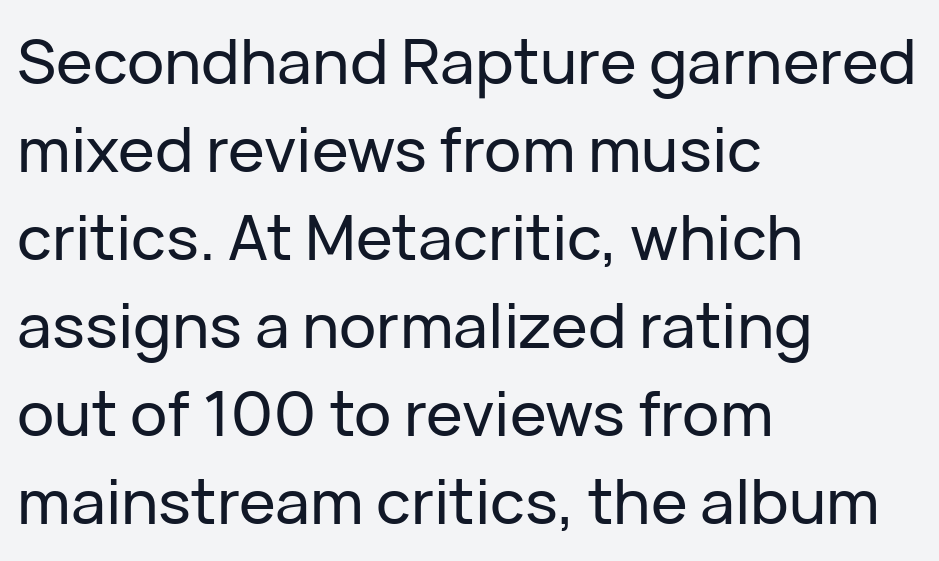
The rendering shows plain stroke endings on the letterforms — a sans-serif design. The line texture is even and compact thanks to regular tracking. You could not count columns in this text — the font is proportionally spaced. Underline: absent. Every row of glyphs begins at an identical x-position on the left. This block has exactly the height ordinary leading produces.
